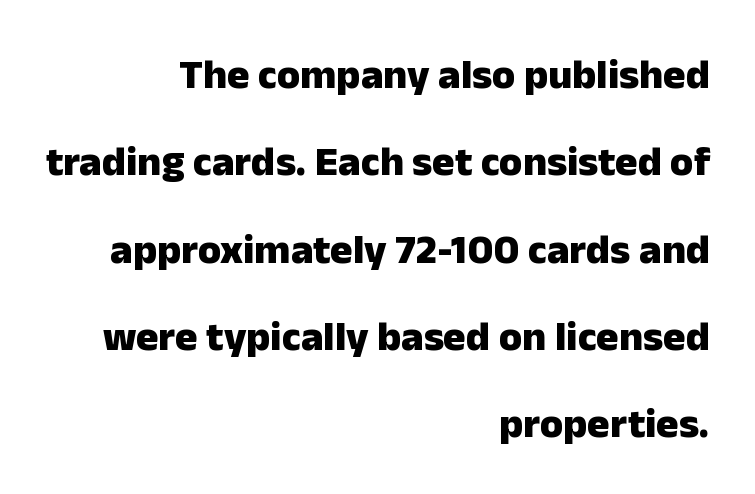
{"serif": "no", "italic": "no", "bold": "yes", "weight": "heavy", "width": "normal", "stroke_contrast": "low", "x_height": "medium", "monospaced": "no", "underline": "no", "align": "right", "line_spacing": "loose", "line_spacing_ratio": 2.08, "letter_spacing": "normal", "letter_spacing_em": 0.0, "glyph_px": 42}
